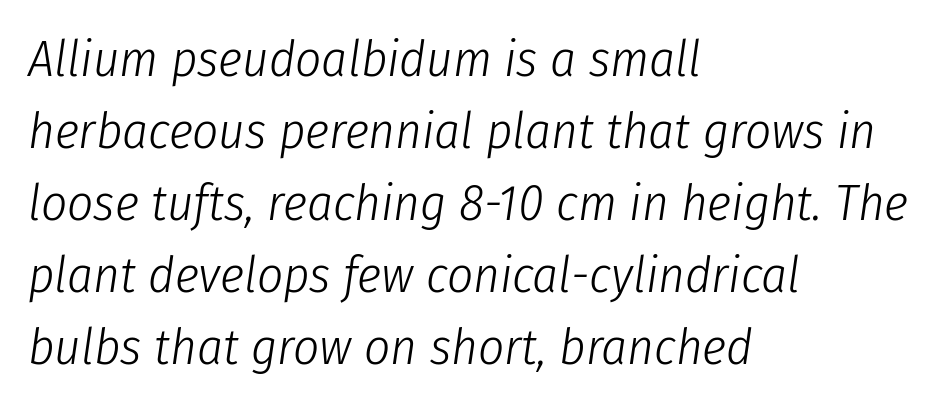
{"italic": "yes", "lean": "right", "slant_degrees": 8, "bold": "no", "weight": "light", "width": "condensed", "stroke_contrast": "low", "x_height": "medium", "monospaced": "no", "underline": "no", "align": "left", "line_spacing": "normal", "line_spacing_ratio": 1.41, "letter_spacing": "normal", "letter_spacing_em": 0.0, "glyph_px": 51}
